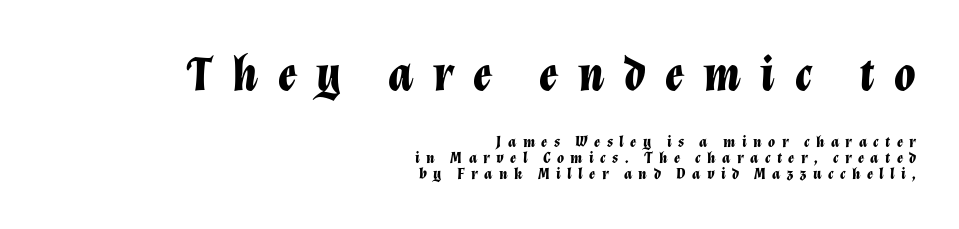
{"italic": "yes", "lean": "right", "slant_degrees": 12, "bold": "yes", "weight": "bold", "width": "normal", "stroke_contrast": "low", "x_height": "medium", "monospaced": "no", "underline": "no", "align": "right", "line_spacing": "tight", "line_spacing_ratio": 1.0, "letter_spacing": "wide", "letter_spacing_em": 0.4, "larger_block": "first", "size_ratio": 3.06, "glyph_px": 49}
